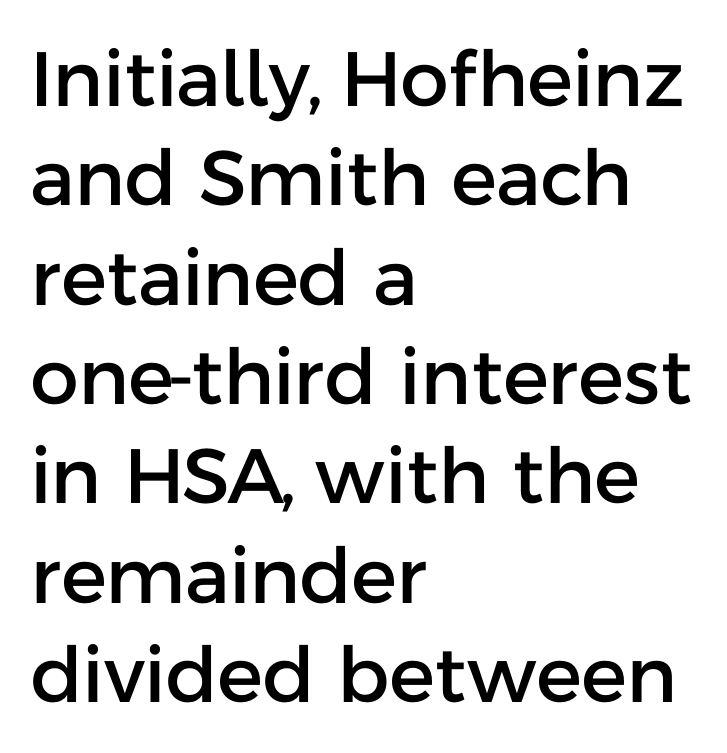
The image shows 77 px sans-serif type, upright; set left-aligned, normal line spacing (1.29x), normal letter spacing, not underlined; low stroke contrast and a medium x-height.
